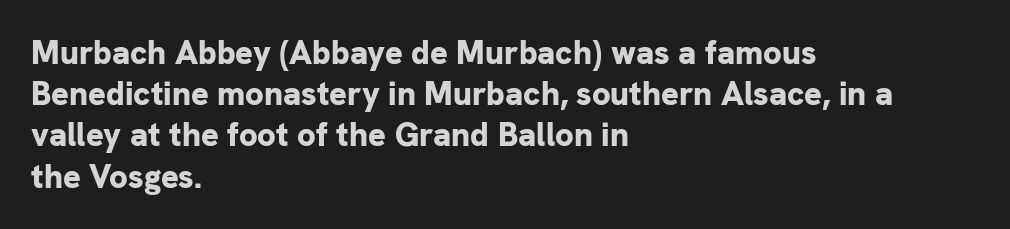
Q: Is the text bold? A: Yes.
Q: Is the text italic (slanted)? A: No, it is upright.
Q: Is the typeface a serif or a sans-serif typeface? A: Sans-serif.
Q: Is the text underlined? A: No.
Q: How is the paragraph aligned? A: Left-aligned.
Q: Is the spacing between letters normal or unusually wide? A: Normal.
Q: Is the spacing between lines tight, normal or loose? A: Normal.
Q: Width (condensed, normal, or wide)? A: Normal.
Q: Stroke contrast? A: Low.
Q: x-height? A: Medium.
Q: Monospaced? A: No.
